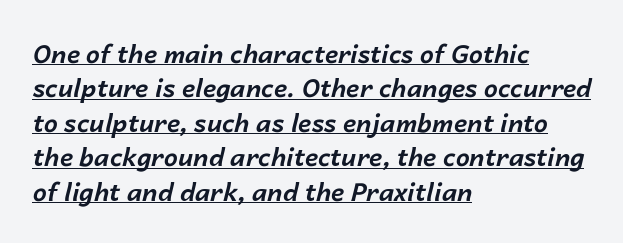
The image shows 25 px bold type, italic (leaning right); set left-aligned, normal line spacing (1.38x), normal letter spacing, underlined.
